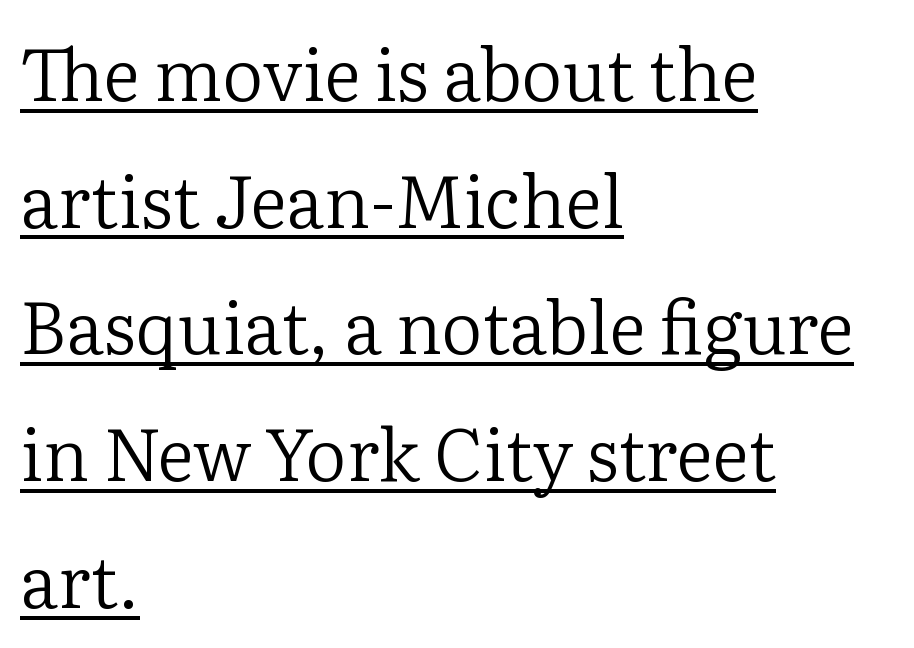
{"serif": "yes", "italic": "no", "bold": "no", "weight": "regular", "width": "normal", "stroke_contrast": "low", "x_height": "medium", "monospaced": "no", "underline": "yes", "align": "left", "line_spacing_ratio": 1.76, "letter_spacing": "normal", "letter_spacing_em": 0.0, "glyph_px": 72}
